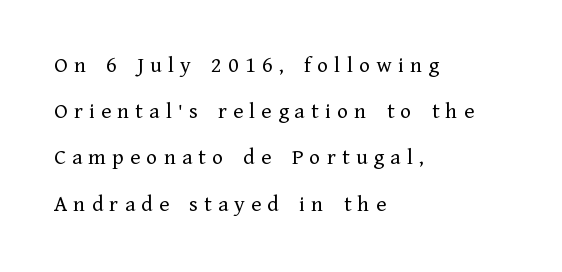
{"italic": "no", "bold": "no", "underline": "no", "align": "left", "line_spacing": "loose", "line_spacing_ratio": 2.01, "letter_spacing": "wide", "letter_spacing_em": 0.27, "glyph_px": 23}
